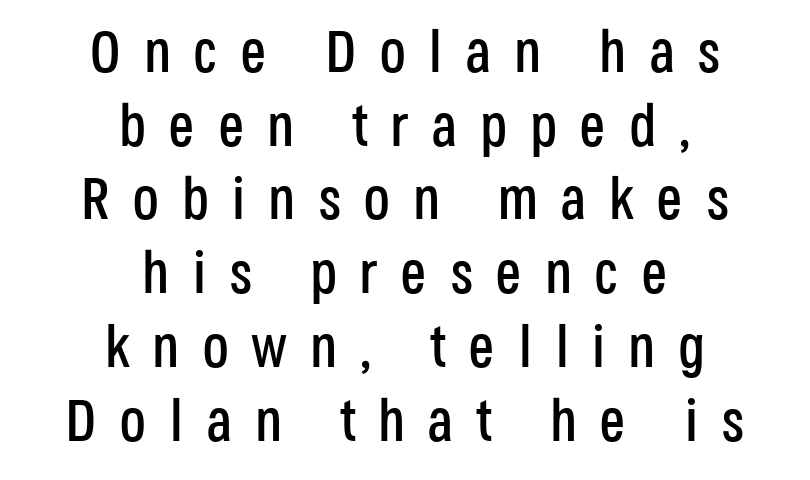
Q: Is the text italic (slanted)? A: No, it is upright.
Q: Is the typeface a serif or a sans-serif typeface? A: Sans-serif.
Q: Is the text underlined? A: No.
Q: How is the paragraph aligned? A: Centered.
Q: Is the spacing between letters normal or unusually wide? A: Unusually wide.
Q: Is the spacing between lines tight, normal or loose? A: Normal.
Q: Width (condensed, normal, or wide)? A: Condensed.
Q: Stroke contrast? A: Low.
Q: x-height? A: Large.
Q: Monospaced? A: No.
